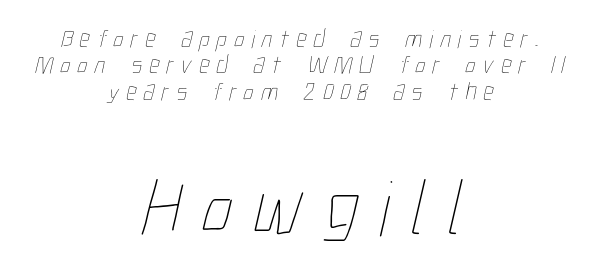
{"bold": "no", "weight": "thin", "width": "condensed", "stroke_contrast": "low", "x_height": "medium", "monospaced": "no", "underline": "no", "align": "center", "line_spacing": "tight", "line_spacing_ratio": 1.01, "letter_spacing": "wide", "letter_spacing_em": 0.27, "larger_block": "second", "size_ratio": 3.04, "glyph_px": 79}
